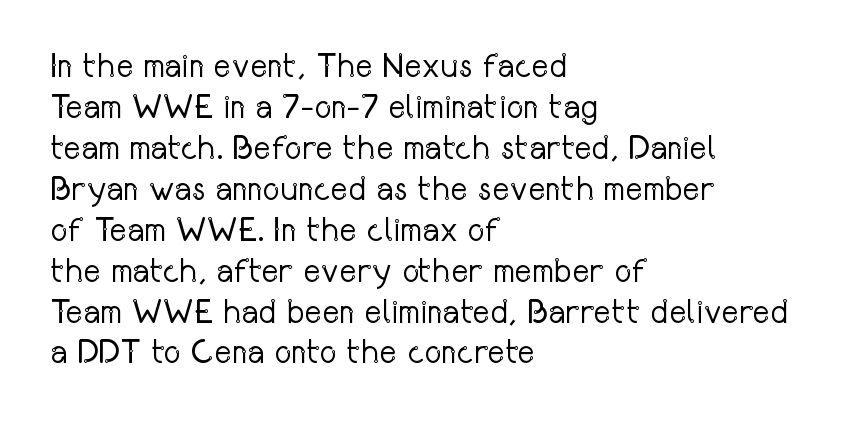
The image shows 33 px regular-weight, condensed sans-serif type, upright; set left-aligned, line spacing 1.24x, normal letter spacing, not underlined; low stroke contrast and a medium x-height.
